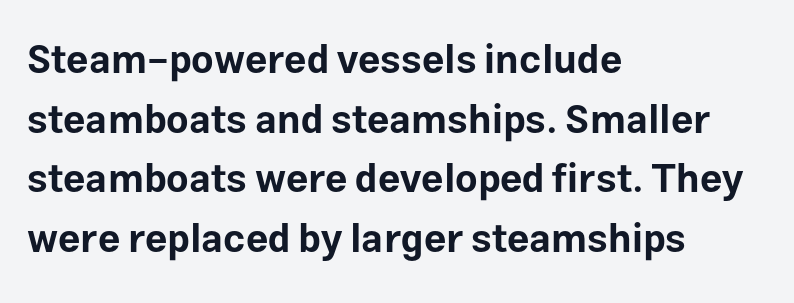
Leftover space on each line is placed entirely after the last word. Think of a printed novel: that variable character pitch is what you see here. Rule under the text: the space is simply empty. Serif or sans? Sans — the stroke terminals are bare. Short note: letters normally spaced.
